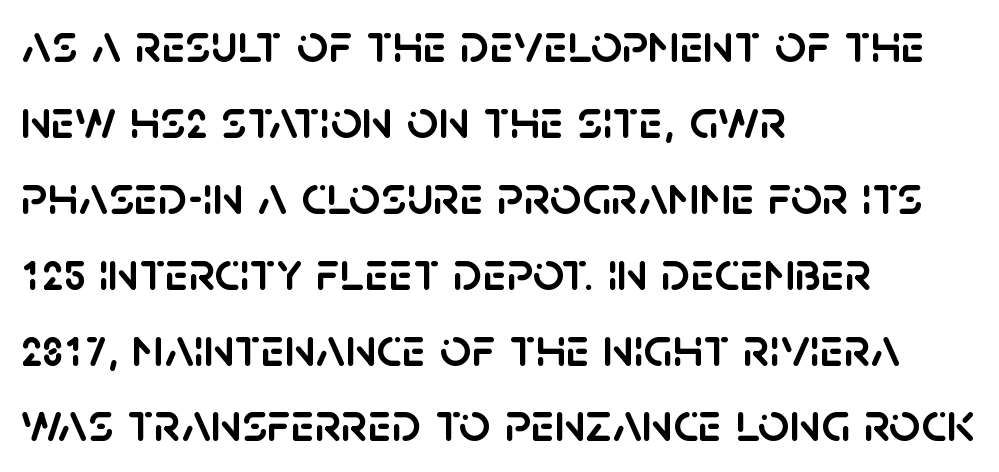
Q: Is the text italic (slanted)? A: No, it is upright.
Q: Is the typeface a serif or a sans-serif typeface? A: Sans-serif.
Q: Is the text underlined? A: No.
Q: How is the paragraph aligned? A: Left-aligned.
Q: Is the spacing between letters normal or unusually wide? A: Normal.
Q: Is the spacing between lines tight, normal or loose? A: Normal.
Q: Width (condensed, normal, or wide)? A: Normal.
Q: Stroke contrast? A: Low.
Q: x-height? A: Large.
Q: Monospaced? A: No.
